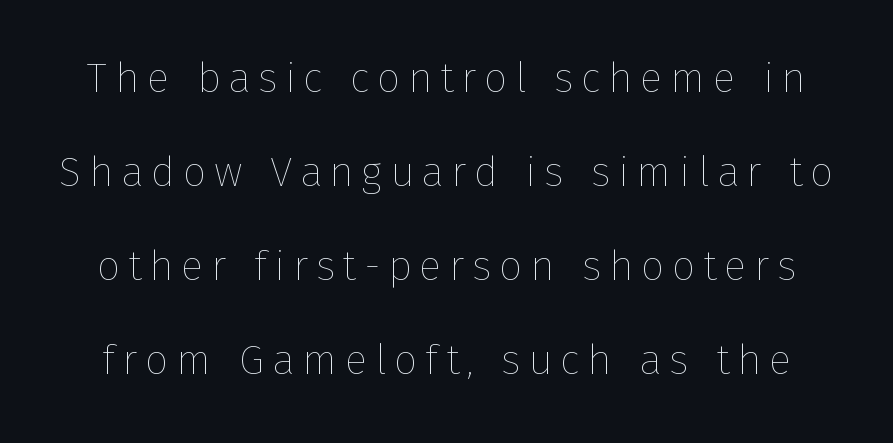
Q: Is the text bold? A: No.
Q: Is the text italic (slanted)? A: No, it is upright.
Q: Is the text underlined? A: No.
Q: Is the spacing between lines tight, normal or loose? A: Loose.
Q: Width (condensed, normal, or wide)? A: Normal.
Q: Stroke contrast? A: Low.
Q: x-height? A: Medium.
Q: Monospaced? A: No.
